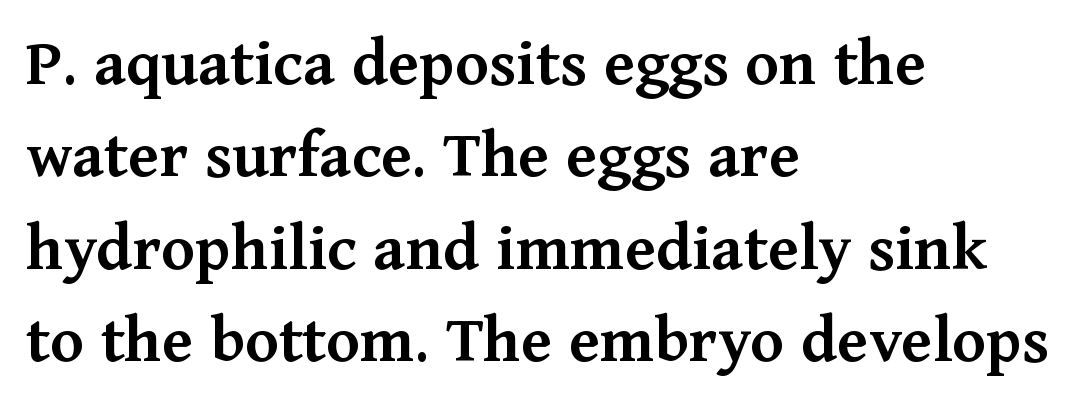
Q: Is the text bold? A: Semi-bold.
Q: Is the text italic (slanted)? A: No, it is upright.
Q: Is the typeface a serif or a sans-serif typeface? A: Serif.
Q: Is the text underlined? A: No.
Q: How is the paragraph aligned? A: Left-aligned.
Q: Is the spacing between letters normal or unusually wide? A: Normal.
Q: Is the spacing between lines tight, normal or loose? A: Normal.
Q: Width (condensed, normal, or wide)? A: Normal.
Q: Stroke contrast? A: Medium.
Q: x-height? A: Medium.
Q: Monospaced? A: No.
